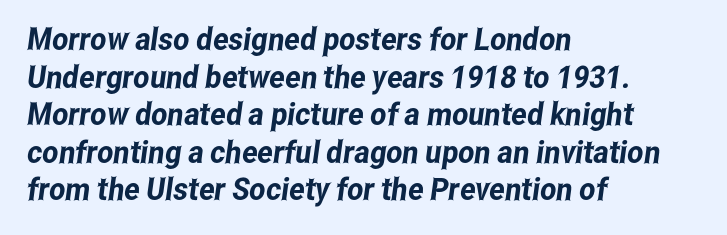
The image shows 31 px condensed sans-serif type; set left-aligned, line spacing 1.21x, normal letter spacing, not underlined; low stroke contrast and a medium x-height.
